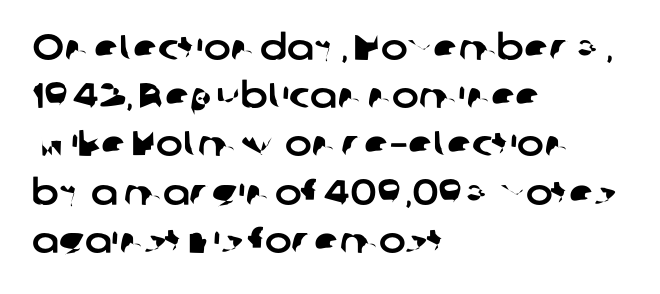
The image shows 36 px sans-serif type; set left-aligned, normal line spacing (1.34x), normal letter spacing, not underlined; low stroke contrast and a medium x-height.
